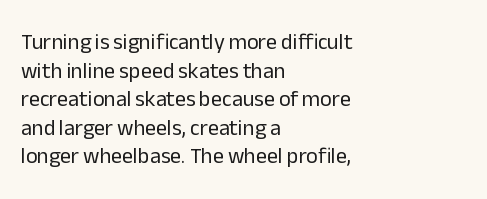
The image shows 22 px text type, upright; set left-aligned, normal line spacing (1.3x), normal letter spacing, not underlined.
